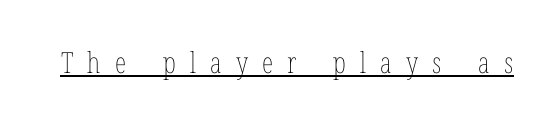
Q: Is the text bold? A: No.
Q: Is the text italic (slanted)? A: No, it is upright.
Q: Is the text underlined? A: Yes.
Q: Is the spacing between letters normal or unusually wide? A: Unusually wide.
Q: Width (condensed, normal, or wide)? A: Condensed.
Q: Stroke contrast? A: Low.
Q: x-height? A: Medium.
Q: Monospaced? A: No.
